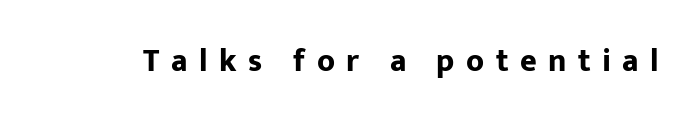
The image shows 32 px bold sans-serif type, upright; set unusually wide letter spacing (+0.36 em), not underlined; low stroke contrast and a medium x-height.
